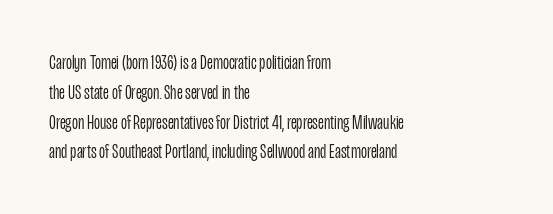
The image shows 21 px text type, upright; set left-aligned, normal line spacing (1.42x), normal letter spacing, not underlined.
